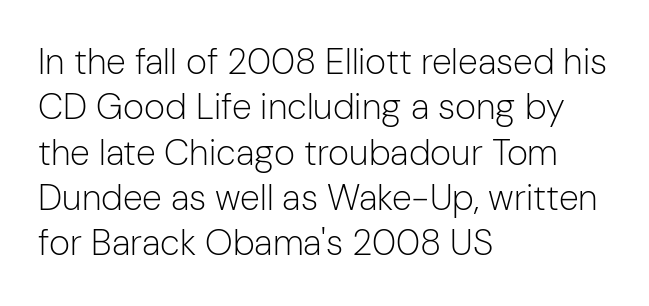
Q: Is the text bold? A: No.
Q: Is the text italic (slanted)? A: No, it is upright.
Q: Is the typeface a serif or a sans-serif typeface? A: Sans-serif.
Q: Is the text underlined? A: No.
Q: How is the paragraph aligned? A: Left-aligned.
Q: Is the spacing between letters normal or unusually wide? A: Normal.
Q: Is the spacing between lines tight, normal or loose? A: Normal.
Q: Width (condensed, normal, or wide)? A: Normal.
Q: Stroke contrast? A: Low.
Q: x-height? A: Medium.
Q: Monospaced? A: No.
